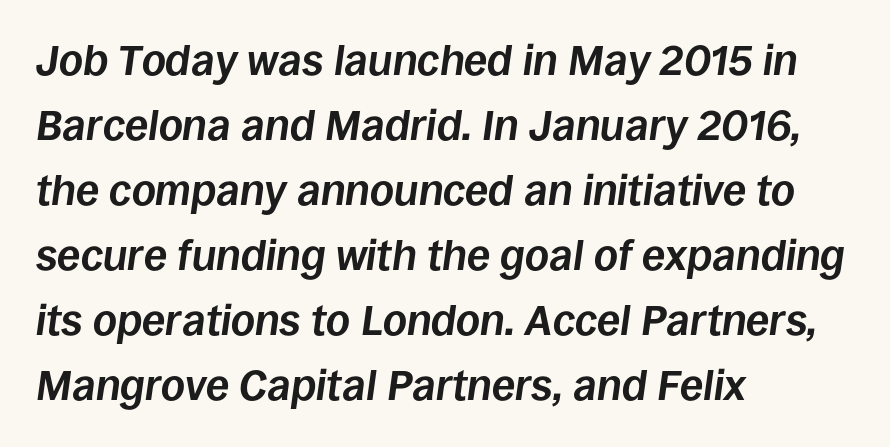
The image shows 42 px bold type, italic (leaning right); set left-aligned, normal line spacing (1.55x), normal letter spacing, not underlined; low stroke contrast and a large x-height.
